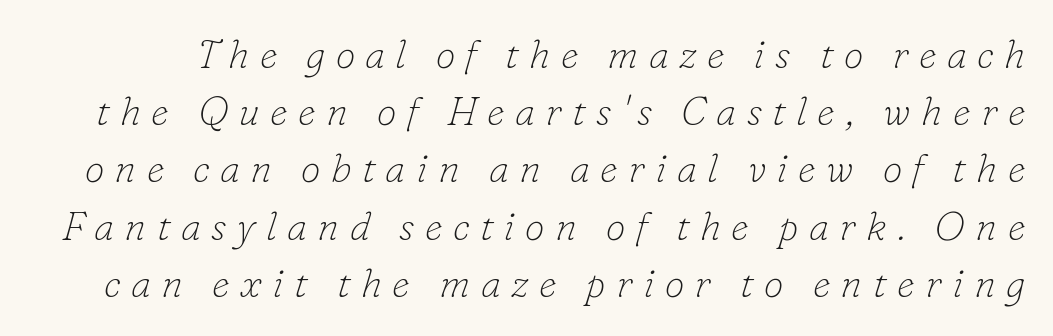
Q: Is the text bold? A: No.
Q: Is the text italic (slanted)? A: Yes, it leans right by about 16 degrees.
Q: Is the typeface a serif or a sans-serif typeface? A: Serif.
Q: Is the text underlined? A: No.
Q: Is the spacing between letters normal or unusually wide? A: Unusually wide.
Q: Is the spacing between lines tight, normal or loose? A: Normal.
Q: Width (condensed, normal, or wide)? A: Normal.
Q: Stroke contrast? A: Low.
Q: x-height? A: Small.
Q: Monospaced? A: No.
